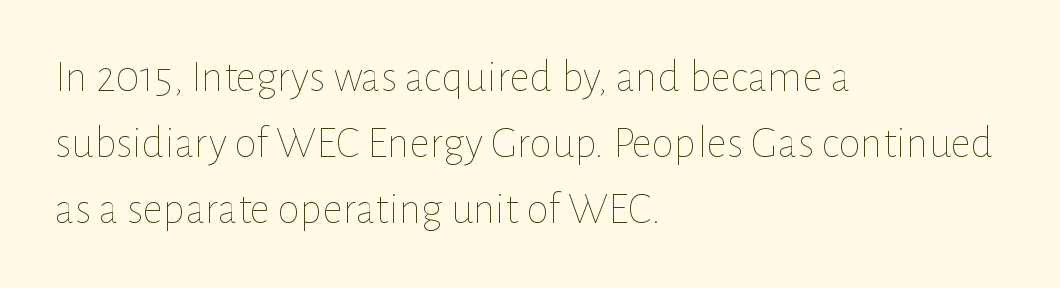
{"italic": "no", "bold": "no", "weight": "thin", "width": "normal", "stroke_contrast": "low", "x_height": "medium", "monospaced": "no", "underline": "no", "align": "left", "line_spacing": "normal", "line_spacing_ratio": 1.47, "letter_spacing": "normal", "letter_spacing_em": 0.0, "glyph_px": 45}
